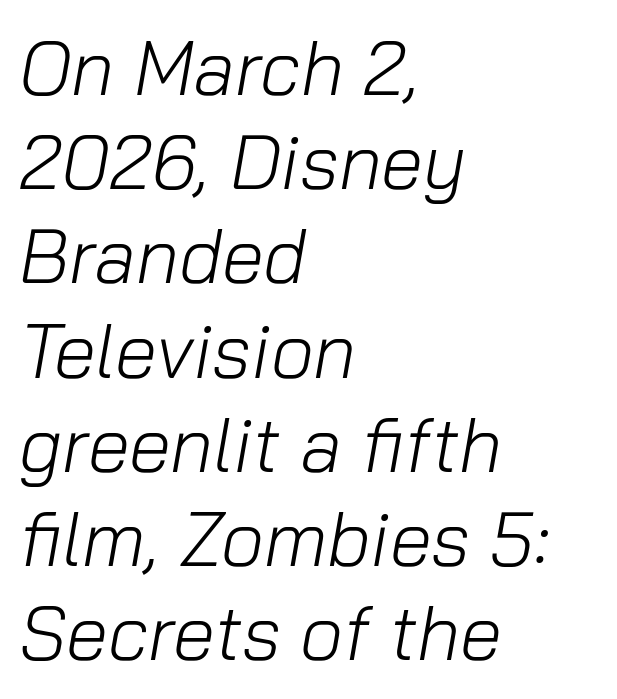
The image shows 76 px light type, italic (leaning right); set left-aligned, line spacing 1.24x, normal letter spacing, not underlined; low stroke contrast and a medium x-height.
